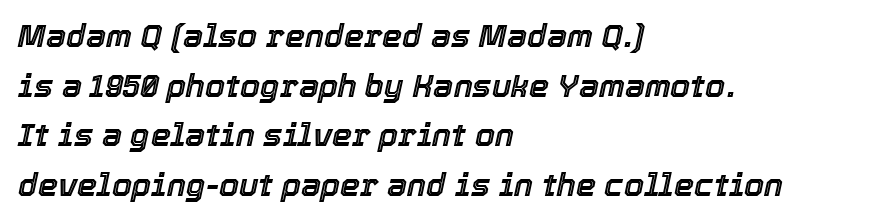
Would a proofreader flag this as italicized? Yes. Caption: multi-line text, flush left, ragged right. The passage shown is typed in a proportional face where columns would drift. The glyphs are unaccompanied by any horizontal stroke below them. Students, observe: this is what conventionally led text looks like. The letters sit at their default tracking, neither squeezed nor spread.
